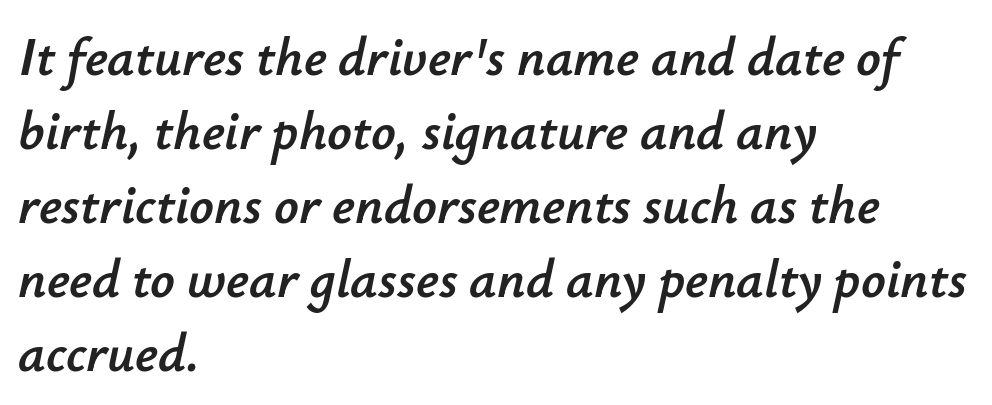
The image shows 54 px text type, italic (leaning right); set left-aligned, normal line spacing (1.37x), normal letter spacing, not underlined; low stroke contrast and a small x-height.
